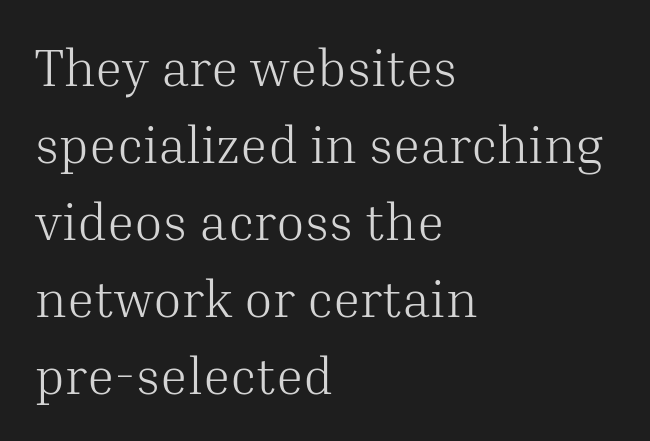
Q: Is the text bold? A: No.
Q: Is the text italic (slanted)? A: No, it is upright.
Q: Is the typeface a serif or a sans-serif typeface? A: Serif.
Q: Is the text underlined? A: No.
Q: How is the paragraph aligned? A: Left-aligned.
Q: Is the spacing between letters normal or unusually wide? A: Normal.
Q: Is the spacing between lines tight, normal or loose? A: Normal.
Q: Width (condensed, normal, or wide)? A: Normal.
Q: Stroke contrast? A: Medium.
Q: x-height? A: Medium.
Q: Monospaced? A: No.
